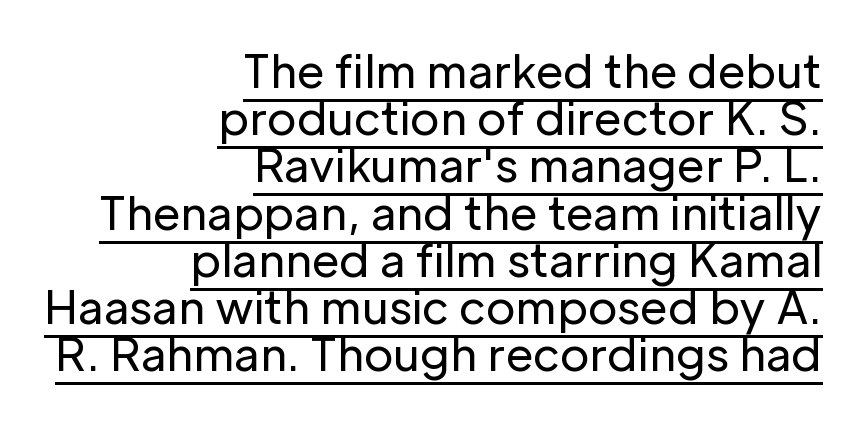
This sample uses a sans-serif face. Compared with typical paragraphs, the rows here are closer together. The rendering keeps characters at their native spacing. The rendered words wear a rule along their underside.
